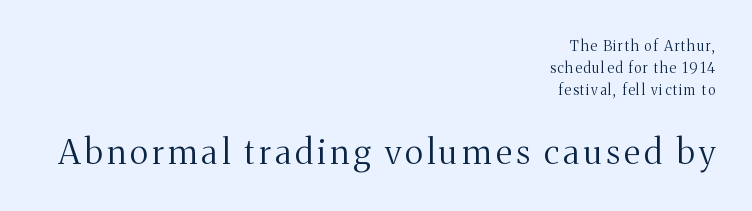
{"serif": "yes", "italic": "no", "bold": "no", "weight": "regular", "width": "normal", "stroke_contrast": "medium", "x_height": "medium", "monospaced": "no", "underline": "no", "align": "right", "line_spacing": "normal", "line_spacing_ratio": 1.56, "larger_block": "second", "size_ratio": 2.43, "glyph_px": 34}
